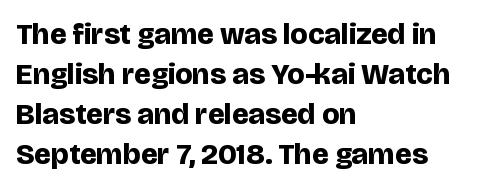
The image shows 30 px bold sans-serif type, upright; set left-aligned, normal line spacing (1.33x), normal letter spacing, not underlined; low stroke contrast and a large x-height.
